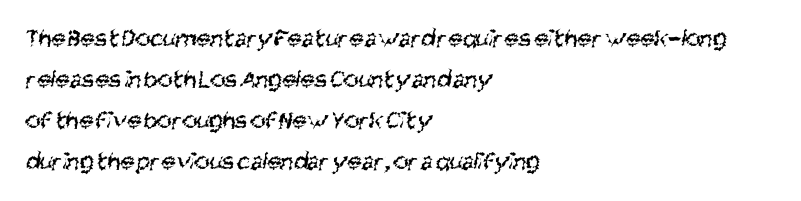
Q: Is the text bold? A: No.
Q: Is the text underlined? A: No.
Q: How is the paragraph aligned? A: Left-aligned.
Q: Is the spacing between letters normal or unusually wide? A: Normal.
Q: Is the spacing between lines tight, normal or loose? A: Normal.
